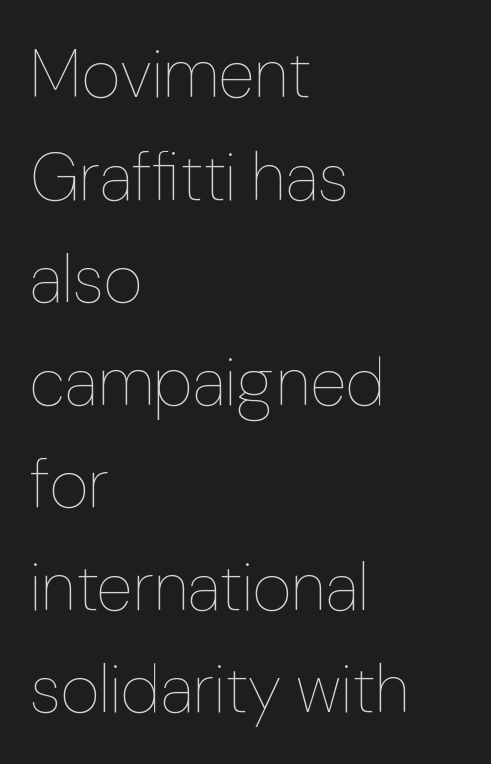
The image shows 67 px thin type, upright; set left-aligned, normal line spacing (1.53x), normal letter spacing, not underlined; low stroke contrast and a medium x-height.
